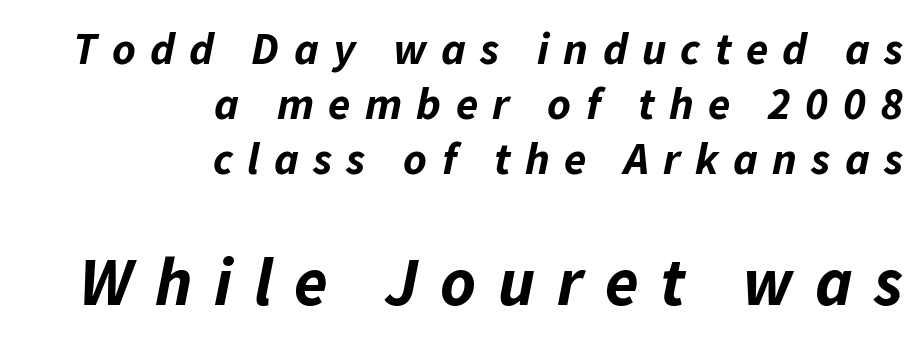
Q: Is the text bold? A: Yes.
Q: Is the text italic (slanted)? A: Yes, it leans right by about 11 degrees.
Q: Is the text underlined? A: No.
Q: How is the paragraph aligned? A: Right-aligned.
Q: Is the spacing between letters normal or unusually wide? A: Unusually wide.
Q: Which block of text is set in a larger size, the first (top) or the second (bottom)? A: The second (bottom) one.
Q: Width (condensed, normal, or wide)? A: Normal.
Q: Stroke contrast? A: Low.
Q: x-height? A: Medium.
Q: Monospaced? A: No.
